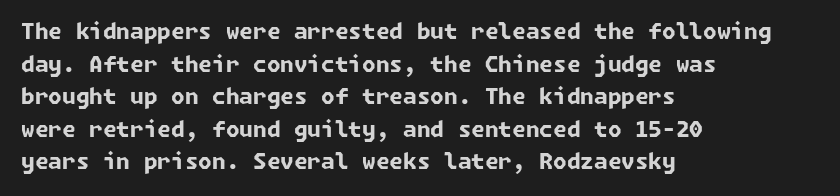
The image shows 22 px bold type; set left-aligned, normal line spacing (1.48x), normal letter spacing, not underlined.
